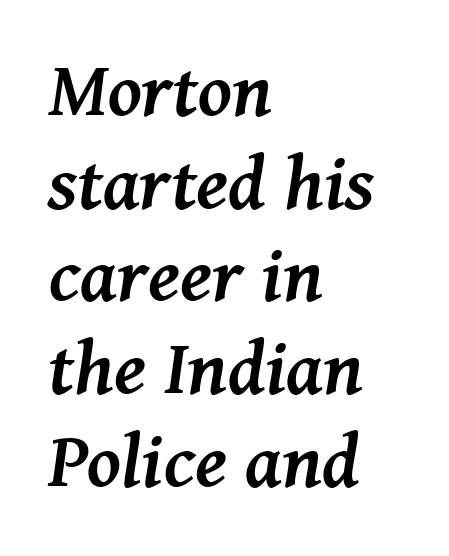
Q: Is the text bold? A: Yes.
Q: Is the text italic (slanted)? A: Yes, it leans right by about 8 degrees.
Q: Is the typeface a serif or a sans-serif typeface? A: Serif.
Q: Is the text underlined? A: No.
Q: How is the paragraph aligned? A: Left-aligned.
Q: Is the spacing between letters normal or unusually wide? A: Normal.
Q: Width (condensed, normal, or wide)? A: Normal.
Q: Stroke contrast? A: Medium.
Q: x-height? A: Medium.
Q: Monospaced? A: No.
